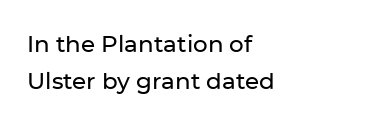
Q: Is the text italic (slanted)? A: No, it is upright.
Q: Is the text underlined? A: No.
Q: How is the paragraph aligned? A: Left-aligned.
Q: Is the spacing between letters normal or unusually wide? A: Normal.
Q: Is the spacing between lines tight, normal or loose? A: Normal.
